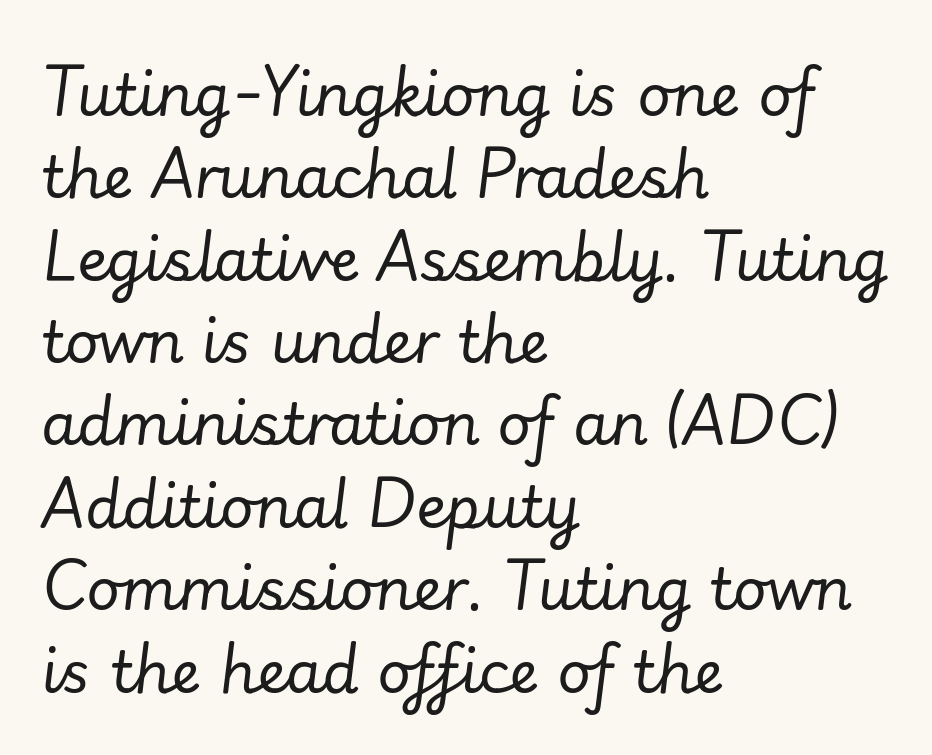
Glance below the letters and you will spot only blank space. The rendering uses natural spacing where letterforms have individual widths. Caption: standard tracking, unaltered. If you drew a line through each stem, it would be angled.
